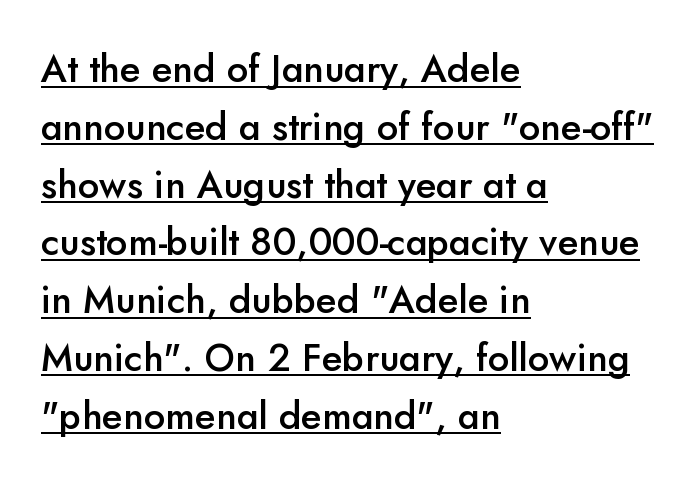
Q: Is the text bold? A: Semi-bold.
Q: Is the text italic (slanted)? A: No, it is upright.
Q: Is the typeface a serif or a sans-serif typeface? A: Sans-serif.
Q: Is the text underlined? A: Yes.
Q: How is the paragraph aligned? A: Left-aligned.
Q: Is the spacing between letters normal or unusually wide? A: Normal.
Q: Is the spacing between lines tight, normal or loose? A: Normal.
Q: Width (condensed, normal, or wide)? A: Normal.
Q: Stroke contrast? A: Low.
Q: x-height? A: Small.
Q: Monospaced? A: No.
